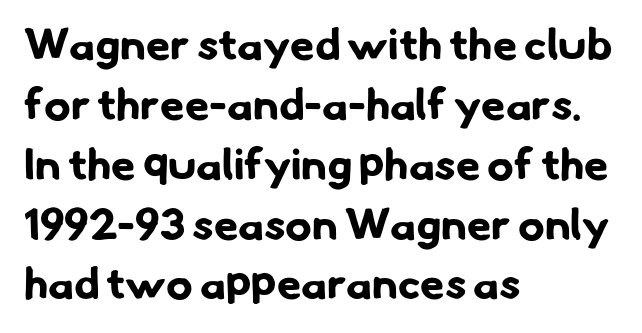
The ragged edge is on the right, which tells us the setting is flush left. Is the letter spacing exaggerated? No — it looks like the ordinary default. Successive baselines arrive at the customary interval. Note the varied advance widths — an 'i' is clearly narrower than an 'm'.
